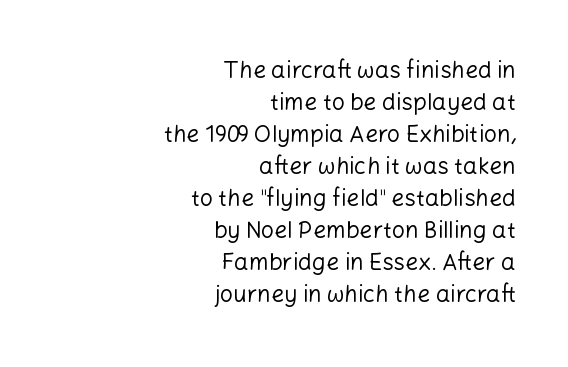
The gaps between neighbouring characters are ordinary and unremarkable. These lines were composed using upright roman letters. This rendering uses right alignment, leaving the left contour irregular. Horizontal bands of white between lines are of average thickness.
